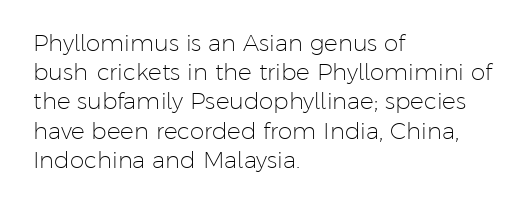
The image shows 23 px text type, upright; set left-aligned, normal line spacing (1.27x), normal letter spacing, not underlined.
